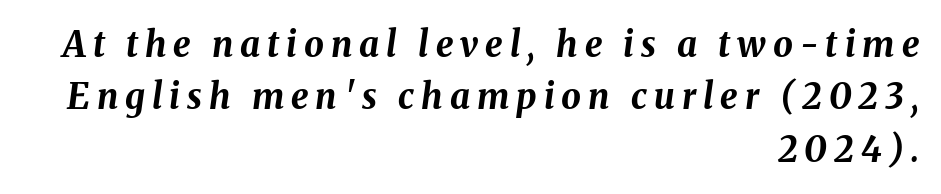
The image shows 35 px bold type, italic (leaning right); set right-aligned, normal line spacing (1.5x), unusually wide letter spacing (+0.2 em), not underlined; medium stroke contrast and a medium x-height.
